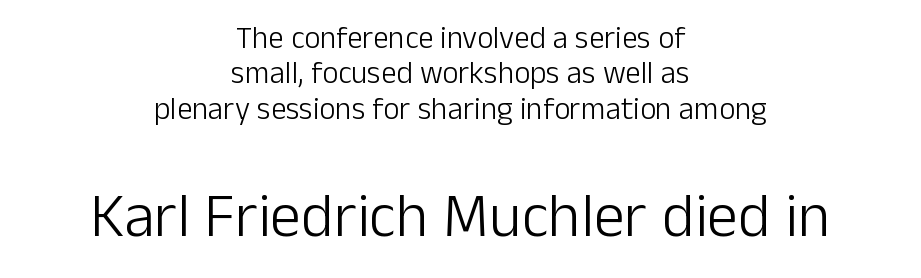
The image shows 62 px light sans-serif type, upright; set centered, tight line spacing (1.14x), normal letter spacing, not underlined; the second (bottom) block is 2.0x larger; low stroke contrast and a medium x-height.
